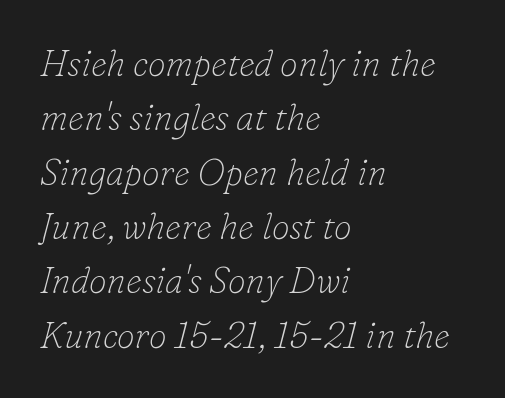
The image shows 36 px thin serif type, italic (leaning right); set left-aligned, normal line spacing (1.51x), normal letter spacing, not underlined; low stroke contrast and a small x-height.
